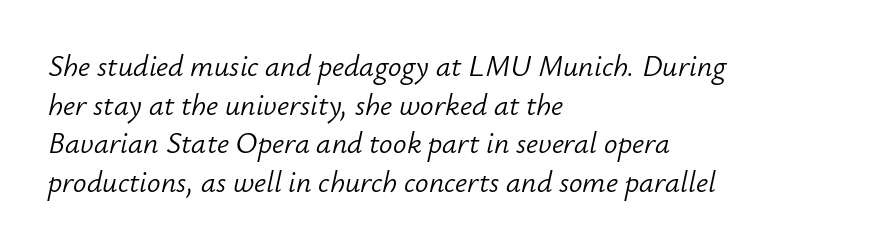
The image shows 30 px light type, italic (leaning right); set left-aligned, normal line spacing (1.29x), normal letter spacing, not underlined; low stroke contrast and a small x-height.
